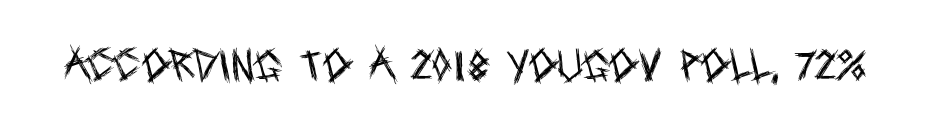
Q: Is the text bold? A: No.
Q: Is the text italic (slanted)? A: No, it is upright.
Q: Is the typeface a serif or a sans-serif typeface? A: Sans-serif.
Q: Is the text underlined? A: No.
Q: Is the spacing between letters normal or unusually wide? A: Normal.
Q: Width (condensed, normal, or wide)? A: Condensed.
Q: x-height? A: Large.
Q: Monospaced? A: No.
